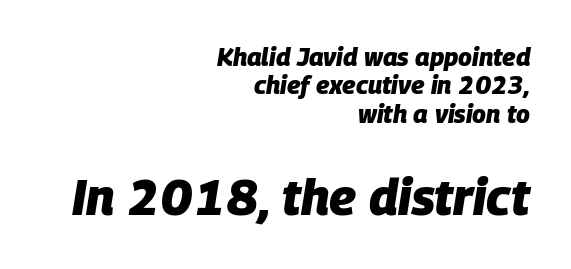
The image shows 50 px heavy type, italic (leaning right); set right-aligned, tight line spacing (1.14x), normal letter spacing, not underlined; the second (bottom) block is 2.0x larger; low stroke contrast and a large x-height.
